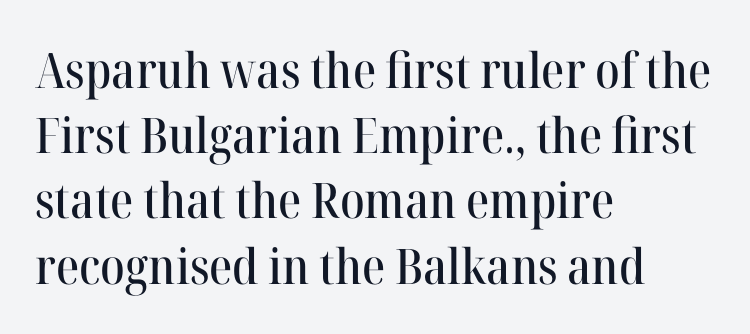
Q: Is the text italic (slanted)? A: No, it is upright.
Q: Is the typeface a serif or a sans-serif typeface? A: Serif.
Q: Is the text underlined? A: No.
Q: How is the paragraph aligned? A: Left-aligned.
Q: Is the spacing between letters normal or unusually wide? A: Normal.
Q: Is the spacing between lines tight, normal or loose? A: Normal.
Q: Width (condensed, normal, or wide)? A: Normal.
Q: Stroke contrast? A: High.
Q: x-height? A: Medium.
Q: Monospaced? A: No.
